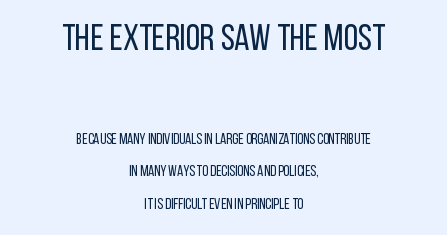
{"serif": "no", "italic": "no", "bold": "no", "weight": "regular", "width": "condensed", "stroke_contrast": "low", "x_height": "large", "monospaced": "no", "underline": "no", "align": "center", "line_spacing": "loose", "line_spacing_ratio": 2.17, "letter_spacing": "normal", "letter_spacing_em": 0.0, "larger_block": "first", "size_ratio": 2.47, "glyph_px": 37}
